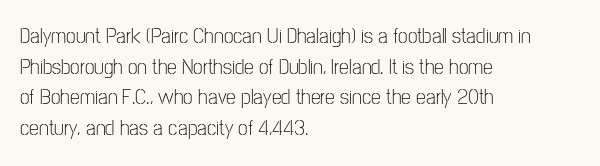
The image shows 22 px text type, upright; set left-aligned, normal line spacing (1.39x), normal letter spacing, not underlined.
